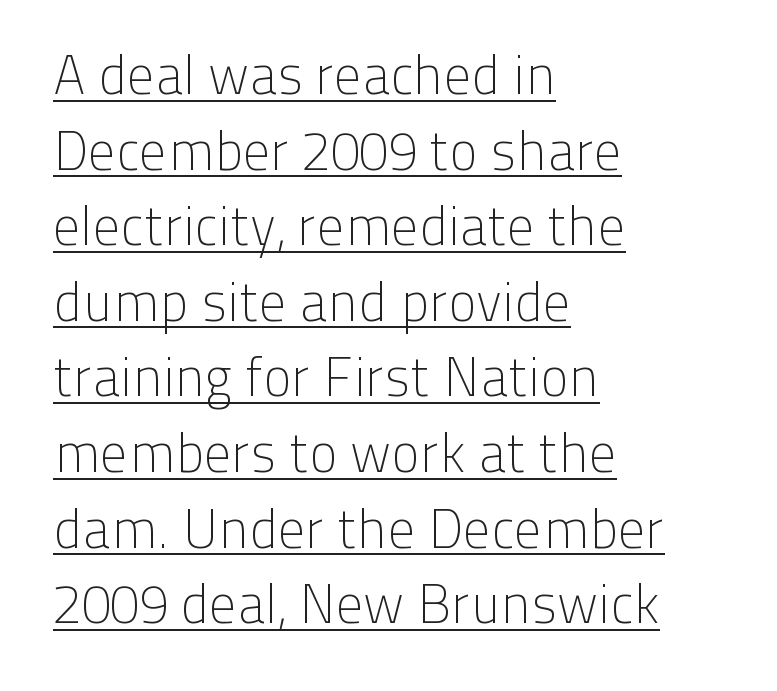
Students, observe the line beneath the letters — that is underlining. The letters advance in unequal steps, a hallmark of proportional type. In terms of posture, this sample is upright. Typographically, this falls in the sans-serif category. Stems here are at most as thick as an everyday book face. The passage shown has conventional tracking throughout.
